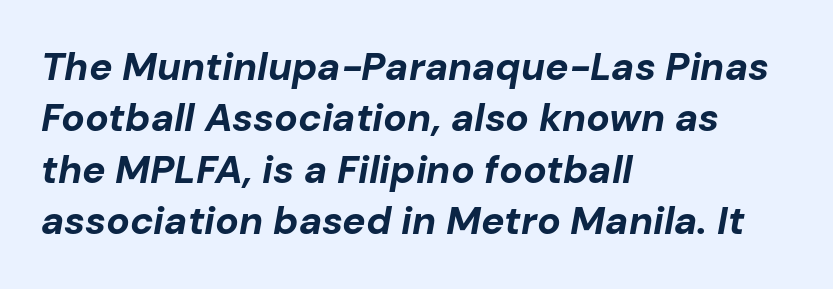
Just letters on the line, the space beneath them empty. The rendering anchors every line to the left-hand side. Notice how thick the strokes are: this is what a full bold looks like. Every character sits at an angle, as italics do. The passage shown is typed in a proportional face where columns would drift.
